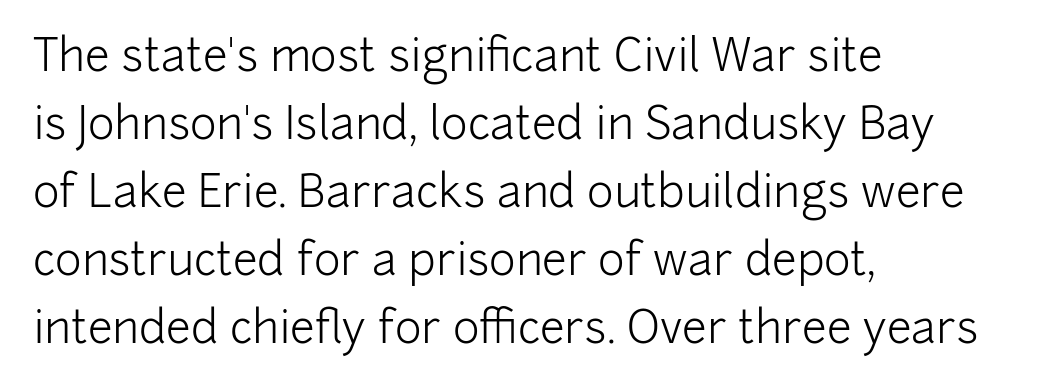
The image shows 45 px light sans-serif type, upright; set left-aligned, normal line spacing (1.51x), normal letter spacing, not underlined; low stroke contrast and a medium x-height.
